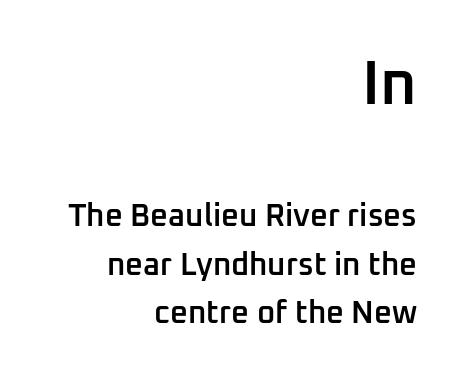
Q: Is the text bold? A: Semi-bold.
Q: Is the text italic (slanted)? A: No, it is upright.
Q: Is the typeface a serif or a sans-serif typeface? A: Sans-serif.
Q: Is the text underlined? A: No.
Q: How is the paragraph aligned? A: Right-aligned.
Q: Is the spacing between letters normal or unusually wide? A: Normal.
Q: Is the spacing between lines tight, normal or loose? A: Normal.
Q: Which block of text is set in a larger size, the first (top) or the second (bottom)? A: The first (top) one.
Q: Width (condensed, normal, or wide)? A: Normal.
Q: Stroke contrast? A: Low.
Q: x-height? A: Medium.
Q: Monospaced? A: No.
